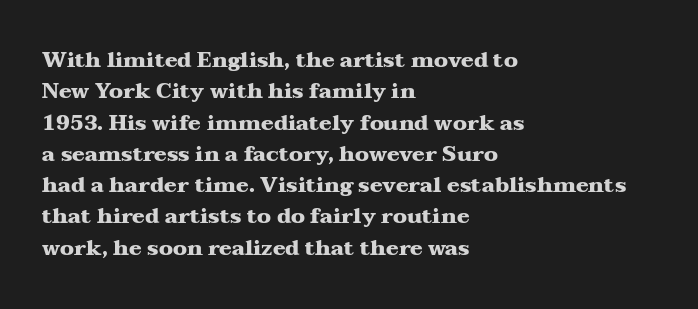
Q: Is the text bold? A: Yes.
Q: Is the text italic (slanted)? A: No, it is upright.
Q: Is the text underlined? A: No.
Q: How is the paragraph aligned? A: Left-aligned.
Q: Is the spacing between letters normal or unusually wide? A: Normal.
Q: Is the spacing between lines tight, normal or loose? A: Normal.
